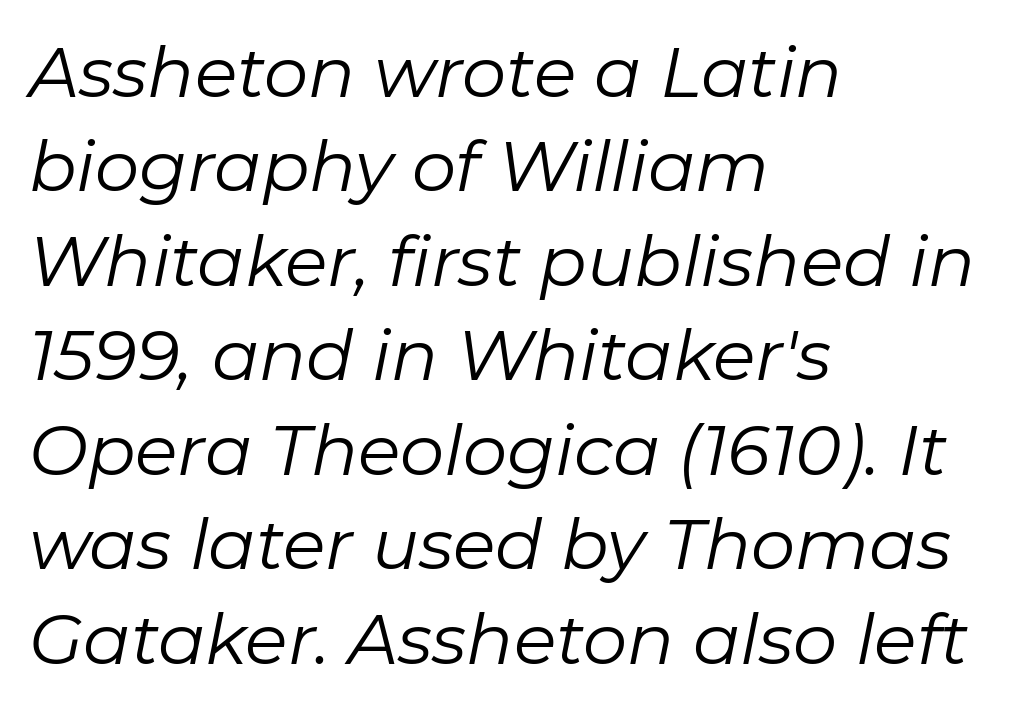
Q: Is the text bold? A: No.
Q: Is the text italic (slanted)? A: Yes, it leans right by about 11 degrees.
Q: Is the text underlined? A: No.
Q: How is the paragraph aligned? A: Left-aligned.
Q: Is the spacing between letters normal or unusually wide? A: Normal.
Q: Is the spacing between lines tight, normal or loose? A: Normal.
Q: Width (condensed, normal, or wide)? A: Normal.
Q: Stroke contrast? A: Low.
Q: x-height? A: Medium.
Q: Monospaced? A: No.
